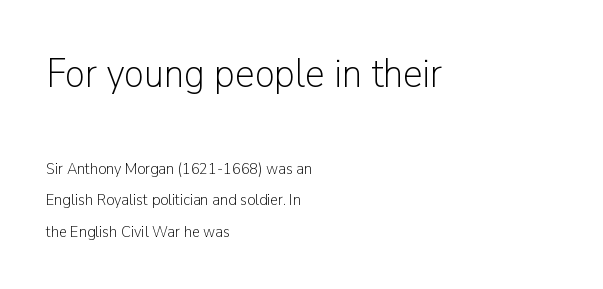
{"serif": "no", "italic": "no", "bold": "no", "weight": "light", "width": "normal", "stroke_contrast": "low", "x_height": "medium", "monospaced": "no", "underline": "no", "align": "left", "line_spacing": "loose", "line_spacing_ratio": 1.97, "letter_spacing": "normal", "letter_spacing_em": 0.0, "larger_block": "first", "size_ratio": 2.5, "glyph_px": 40}
